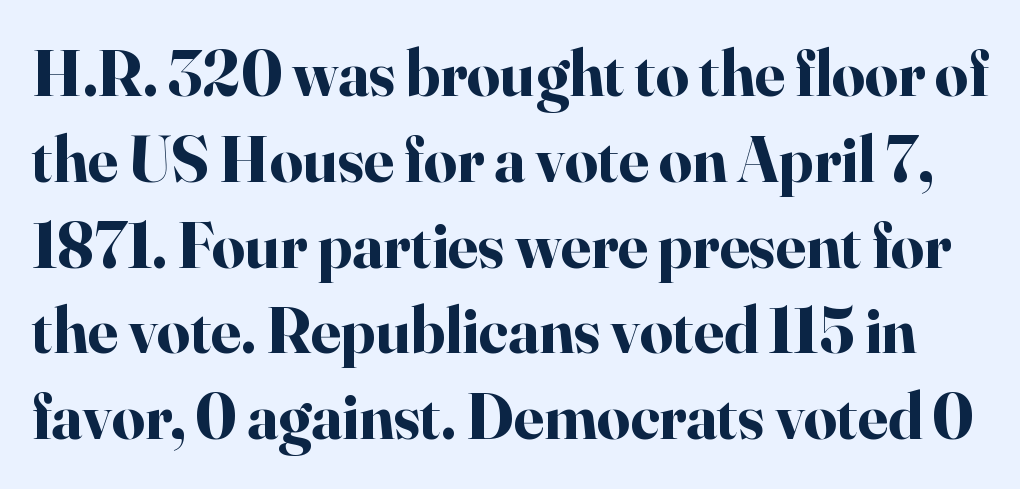
Q: Is the text bold? A: Yes.
Q: Is the text italic (slanted)? A: No, it is upright.
Q: Is the typeface a serif or a sans-serif typeface? A: Serif.
Q: Is the text underlined? A: No.
Q: Is the spacing between letters normal or unusually wide? A: Normal.
Q: Is the spacing between lines tight, normal or loose? A: Normal.
Q: Width (condensed, normal, or wide)? A: Normal.
Q: Stroke contrast? A: High.
Q: x-height? A: Small.
Q: Monospaced? A: No.
